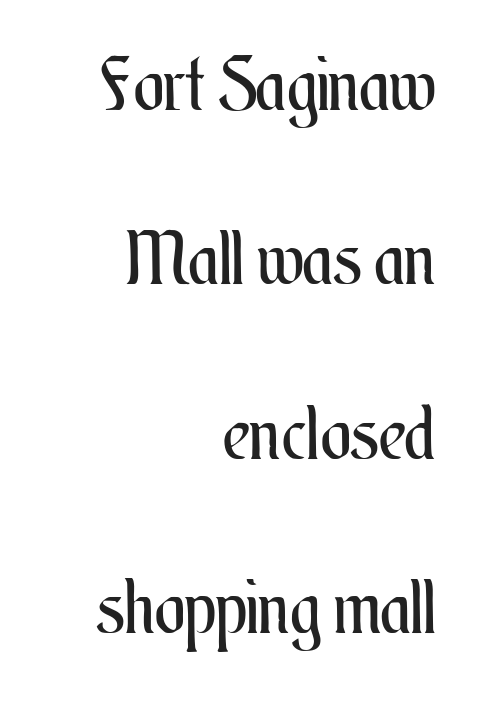
The image shows 73 px regular-weight, condensed type, upright; set right-aligned, loose line spacing (2.39x), normal letter spacing, not underlined; medium stroke contrast and a small x-height.
